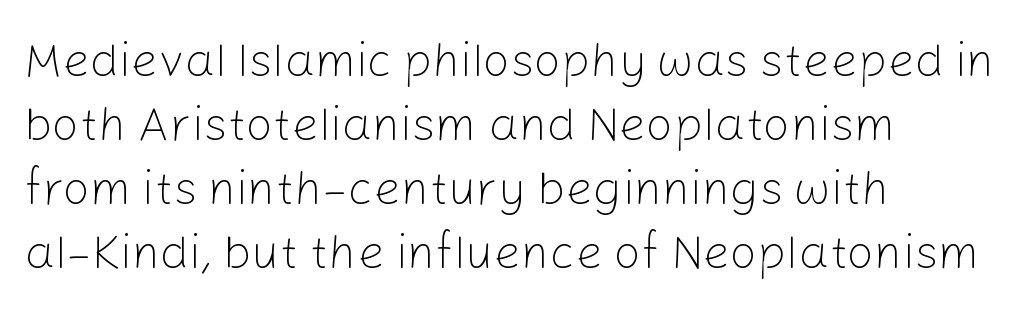
Q: Is the text bold? A: No.
Q: Is the text italic (slanted)? A: No, it is upright.
Q: Is the typeface a serif or a sans-serif typeface? A: Sans-serif.
Q: Is the text underlined? A: No.
Q: How is the paragraph aligned? A: Left-aligned.
Q: Is the spacing between letters normal or unusually wide? A: Normal.
Q: Is the spacing between lines tight, normal or loose? A: Normal.
Q: Width (condensed, normal, or wide)? A: Normal.
Q: Stroke contrast? A: Low.
Q: x-height? A: Medium.
Q: Monospaced? A: No.
